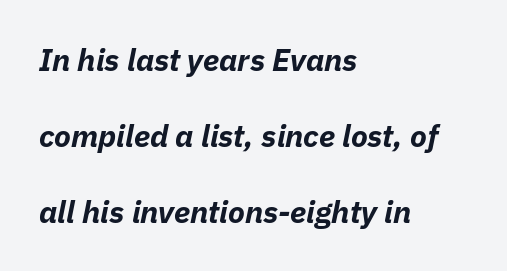
Q: Is the text bold? A: Yes.
Q: Is the text italic (slanted)? A: Yes, it leans right by about 11 degrees.
Q: Is the text underlined? A: No.
Q: How is the paragraph aligned? A: Left-aligned.
Q: Is the spacing between letters normal or unusually wide? A: Normal.
Q: Is the spacing between lines tight, normal or loose? A: Loose.
Q: Width (condensed, normal, or wide)? A: Normal.
Q: Stroke contrast? A: Low.
Q: x-height? A: Medium.
Q: Monospaced? A: No.
